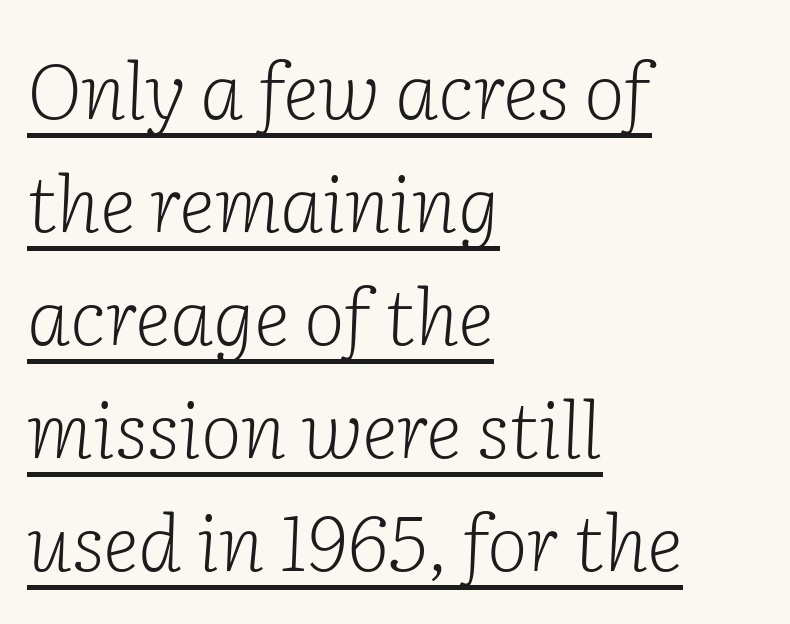
The image shows 78 px light serif type, italic (leaning right); set left-aligned, normal line spacing (1.45x), normal letter spacing, underlined; low stroke contrast and a medium x-height.
